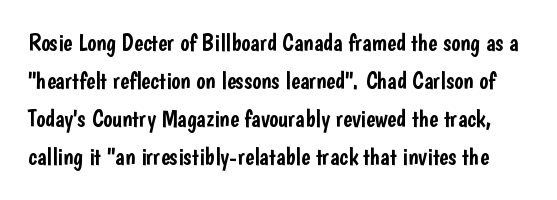
The image shows 24 px text type, upright; set normal line spacing (1.59x), normal letter spacing, not underlined.
